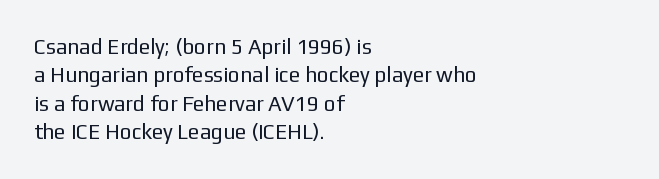
Q: Is the text bold? A: No.
Q: Is the text italic (slanted)? A: No, it is upright.
Q: Is the text underlined? A: No.
Q: How is the paragraph aligned? A: Left-aligned.
Q: Is the spacing between letters normal or unusually wide? A: Normal.
Q: Is the spacing between lines tight, normal or loose? A: Normal.
